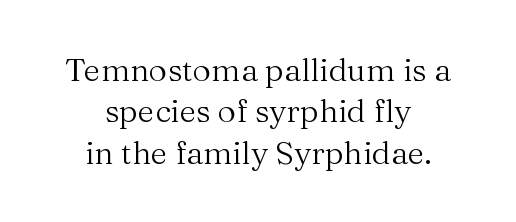
These glyphs show unthickened strokes, regular width or finer. Only glyphs here, with clear space below each row. Look at the bottom of the vertical strokes: they flare into serifs here. Quick note: not italic, upright. A typesetter would call this proportional, since set widths differ per character. The type is set solid horizontally, with unmodified tracking.
